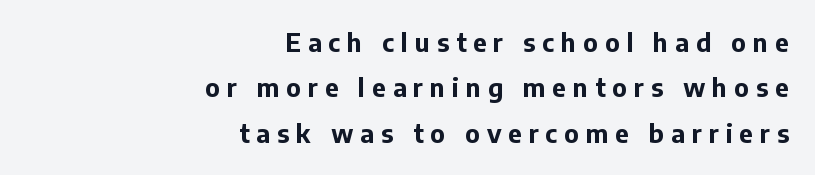
{"italic": "no", "bold": "yes", "underline": "no", "align": "right", "line_spacing_ratio": 1.82, "letter_spacing": "wide", "letter_spacing_em": 0.27, "glyph_px": 25}
